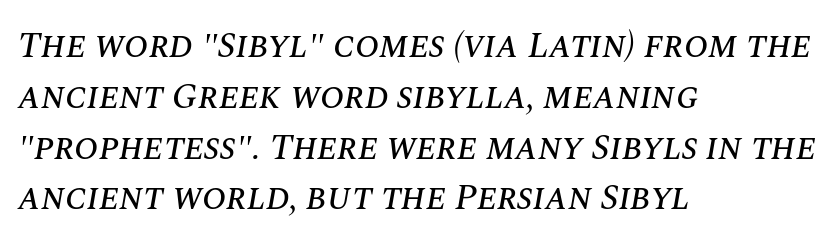
Q: Is the text italic (slanted)? A: Yes, it leans right by about 10 degrees.
Q: Is the text underlined? A: No.
Q: How is the paragraph aligned? A: Left-aligned.
Q: Is the spacing between letters normal or unusually wide? A: Normal.
Q: Is the spacing between lines tight, normal or loose? A: Normal.
Q: Width (condensed, normal, or wide)? A: Normal.
Q: Stroke contrast? A: Medium.
Q: x-height? A: Large.
Q: Monospaced? A: No.
